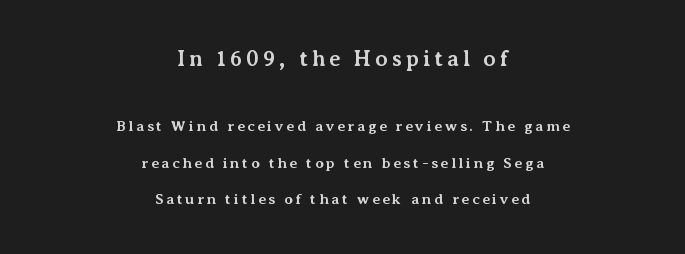
Q: Is the text bold? A: Yes.
Q: Is the text italic (slanted)? A: No, it is upright.
Q: Is the text underlined? A: No.
Q: How is the paragraph aligned? A: Centered.
Q: Is the spacing between lines tight, normal or loose? A: Loose.
Q: Which block of text is set in a larger size, the first (top) or the second (bottom)? A: The first (top) one.
